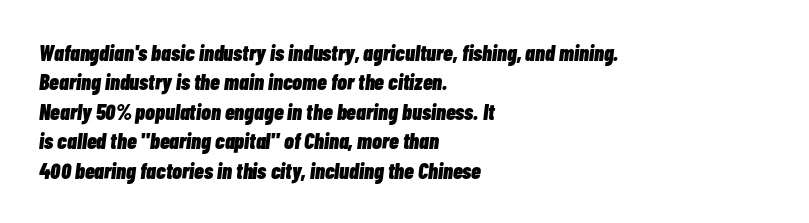
Q: Is the text bold? A: Yes.
Q: Is the text italic (slanted)? A: Yes, it leans right by about 7 degrees.
Q: Is the text underlined? A: No.
Q: How is the paragraph aligned? A: Left-aligned.
Q: Is the spacing between letters normal or unusually wide? A: Normal.
Q: Is the spacing between lines tight, normal or loose? A: Normal.
